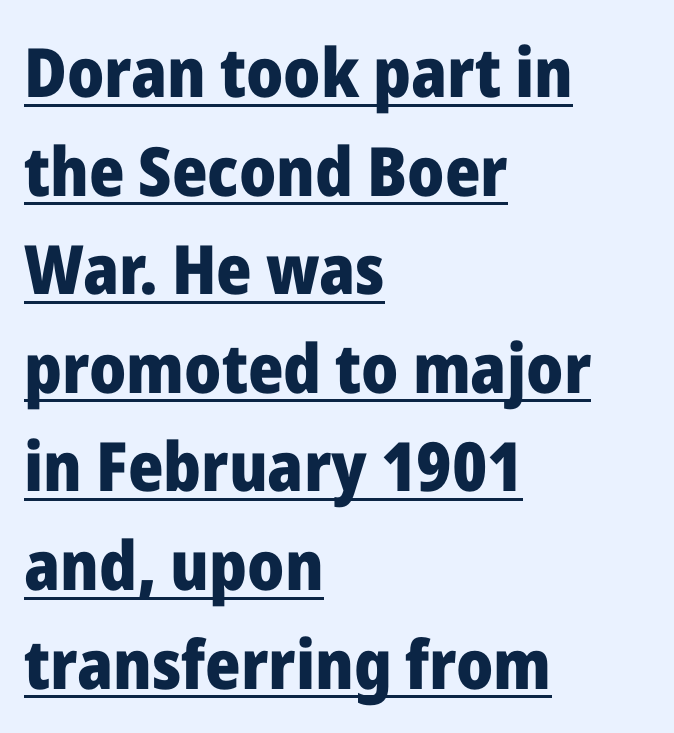
{"serif": "no", "italic": "no", "bold": "yes", "weight": "heavy", "width": "normal", "stroke_contrast": "low", "x_height": "medium", "monospaced": "no", "underline": "yes", "align": "left", "line_spacing": "normal", "line_spacing_ratio": 1.45, "letter_spacing": "normal", "letter_spacing_em": 0.0, "glyph_px": 68}
